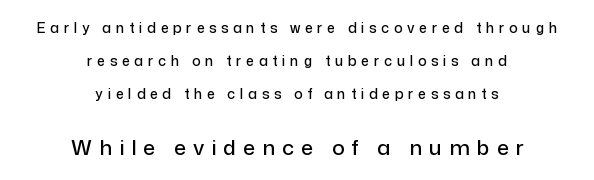
{"italic": "no", "underline": "no", "align": "center", "line_spacing": "loose", "line_spacing_ratio": 2.34, "letter_spacing": "wide", "letter_spacing_em": 0.34, "larger_block": "second", "size_ratio": 1.5, "glyph_px": 21}
